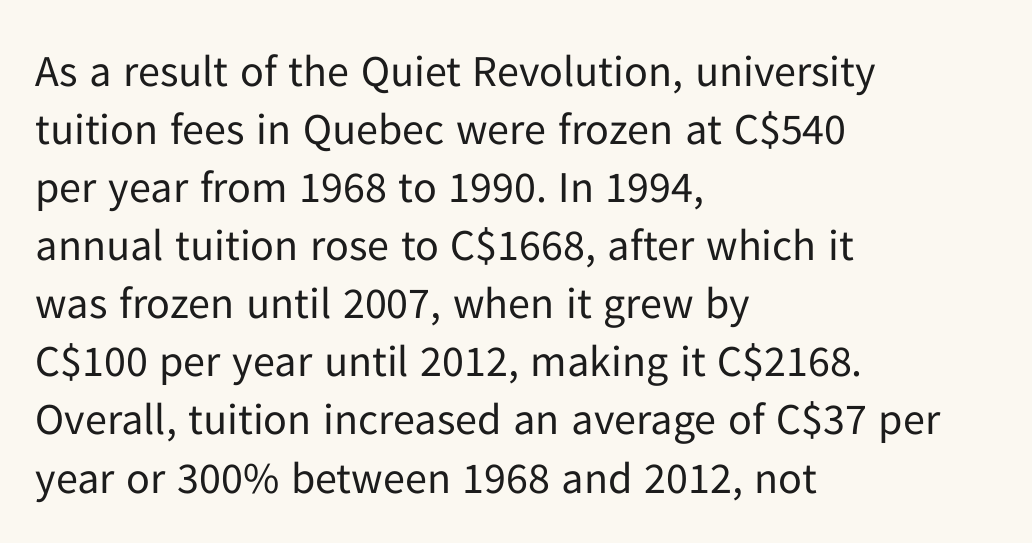
Italic: no, the glyphs are upright roman. Vertical stems look standard width or narrower in stroke. Regular leading. This rendering uses left alignment, leaving the right contour irregular. In terms of letterform style, serifs are entirely absent. Plain, unruled lines of type.
